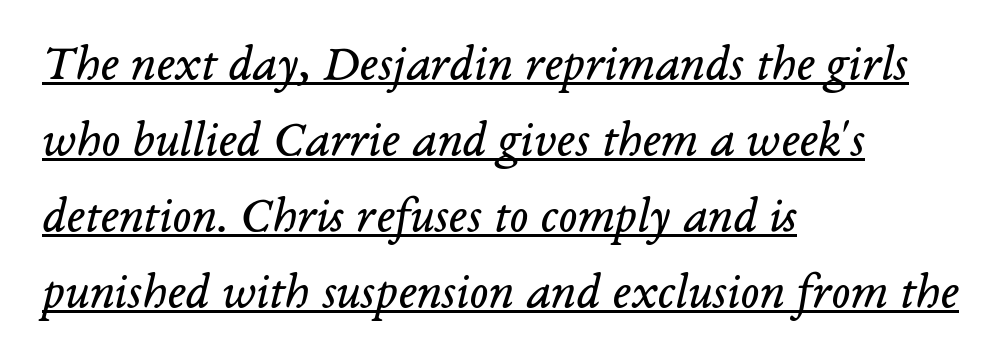
{"serif": "yes", "italic": "yes", "lean": "right", "slant_degrees": 14, "bold": "no", "weight": "regular", "width": "normal", "stroke_contrast": "low", "x_height": "medium", "monospaced": "no", "underline": "yes", "align": "left", "line_spacing": "normal", "line_spacing_ratio": 1.52, "letter_spacing": "normal", "letter_spacing_em": 0.0, "glyph_px": 50}
